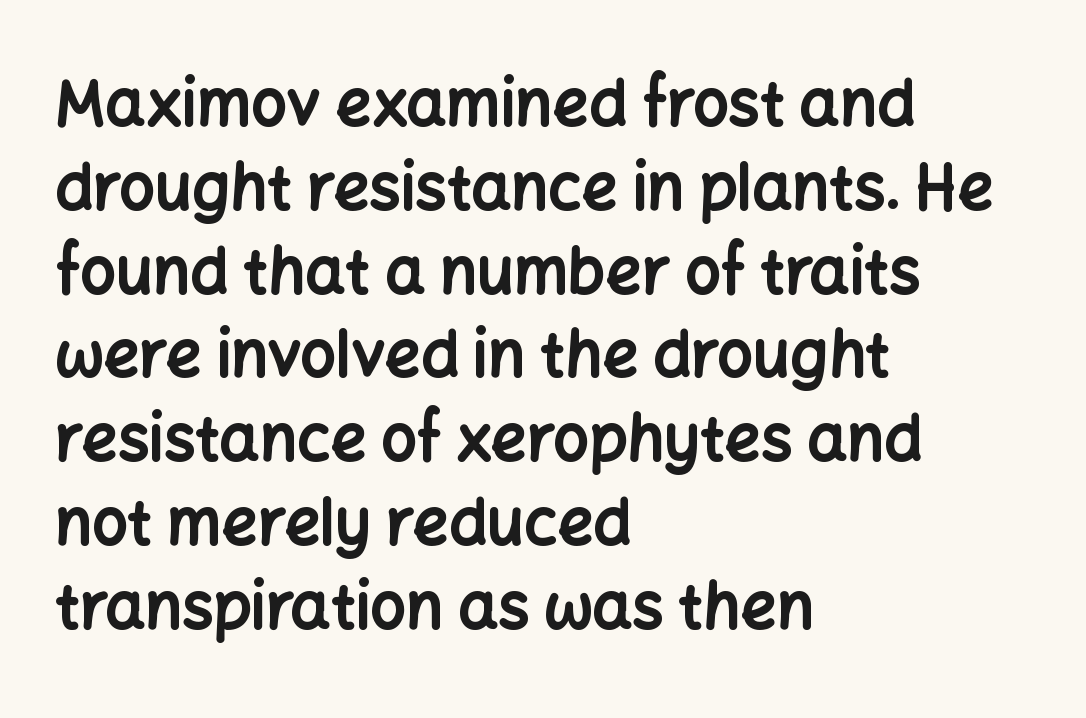
The horizontal fit of the characters is conventional and even. The letters carry no serifs — their stems end cleanly without finishing strokes. Bare-footed words on every line. A typesetter would call this proportional, since set widths differ per character.
